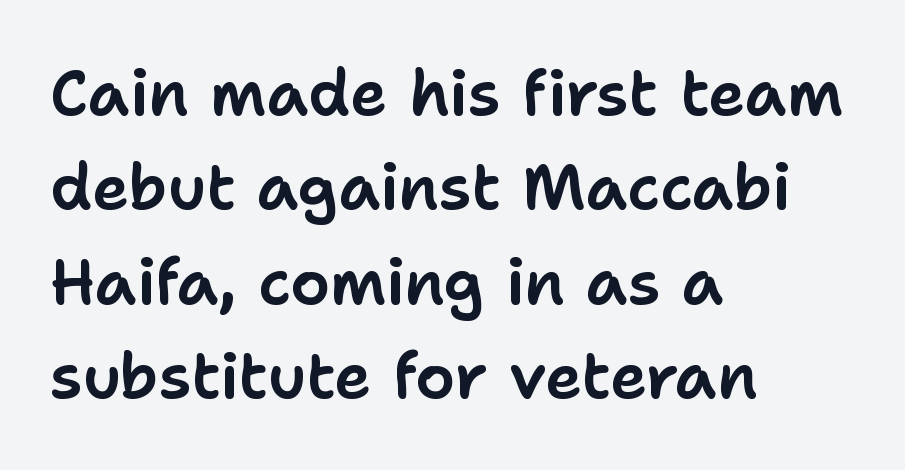
The compositor pushed each line to the left boundary. The face used here is proportionally spaced, like ordinary book or web type. The face used here is rendered with its standard letterfit. Does the type have serifs? No, each stem ends abruptly.
